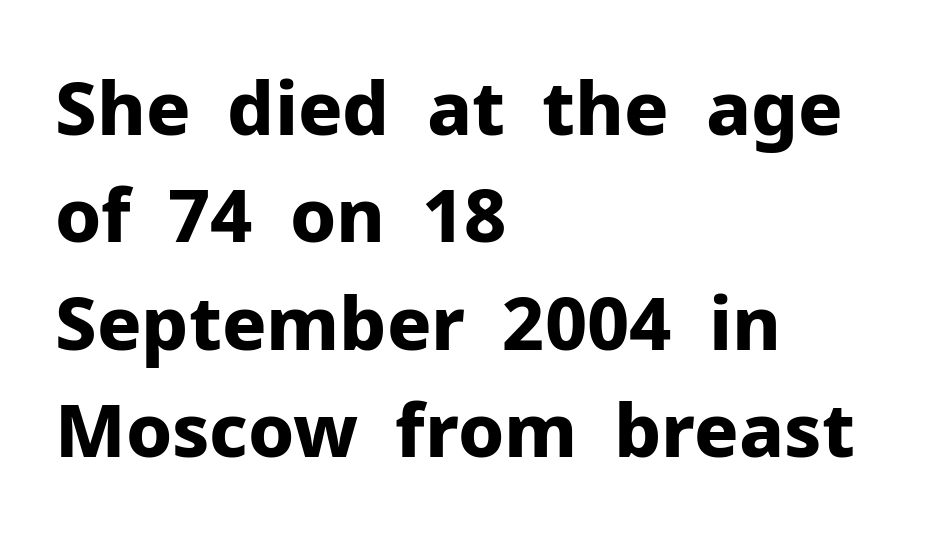
The leading is moderate, giving the passage an even texture. Is this a fixed-width face? No — the glyphs have proportional, varying widths. Here the glyphs are tracked normally, forming tight word shapes. Clear beneath every line of the passage.
